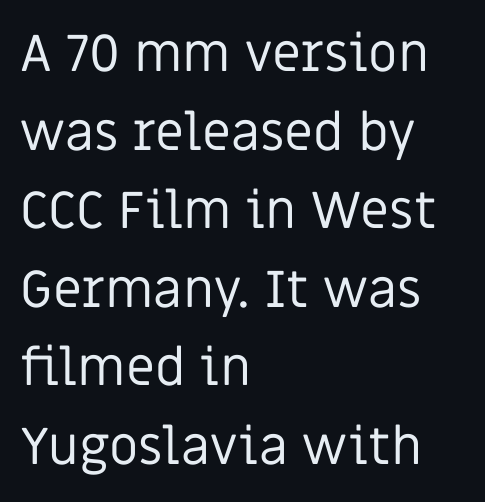
{"serif": "no", "italic": "no", "bold": "no", "weight": "regular", "width": "normal", "stroke_contrast": "low", "x_height": "large", "monospaced": "no", "underline": "no", "align": "left", "line_spacing": "normal", "line_spacing_ratio": 1.51, "letter_spacing": "normal", "letter_spacing_em": 0.0, "glyph_px": 52}
